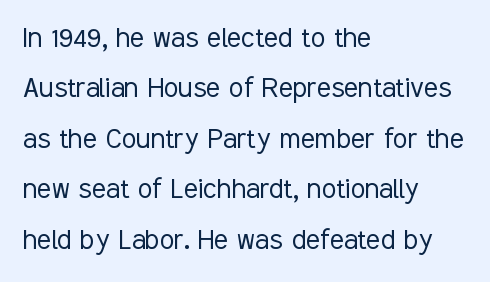
{"serif": "no", "italic": "no", "bold": "no", "weight": "light", "width": "condensed", "stroke_contrast": "low", "x_height": "medium", "monospaced": "no", "underline": "no", "align": "left", "line_spacing": "normal", "line_spacing_ratio": 1.53, "letter_spacing": "normal", "letter_spacing_em": 0.0, "glyph_px": 33}
